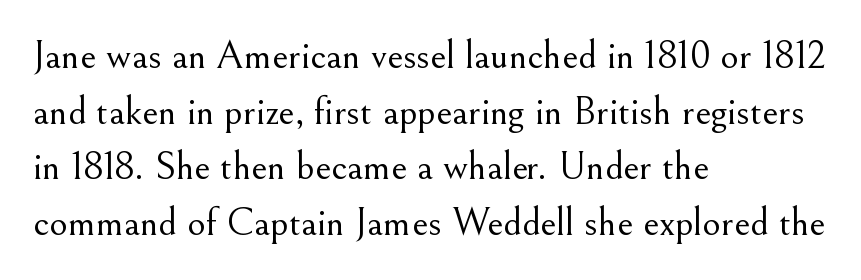
Q: Is the text bold? A: No.
Q: Is the text italic (slanted)? A: No, it is upright.
Q: Is the typeface a serif or a sans-serif typeface? A: Serif.
Q: Is the text underlined? A: No.
Q: How is the paragraph aligned? A: Left-aligned.
Q: Is the spacing between letters normal or unusually wide? A: Normal.
Q: Is the spacing between lines tight, normal or loose? A: Normal.
Q: Width (condensed, normal, or wide)? A: Normal.
Q: Stroke contrast? A: Medium.
Q: x-height? A: Small.
Q: Monospaced? A: No.
